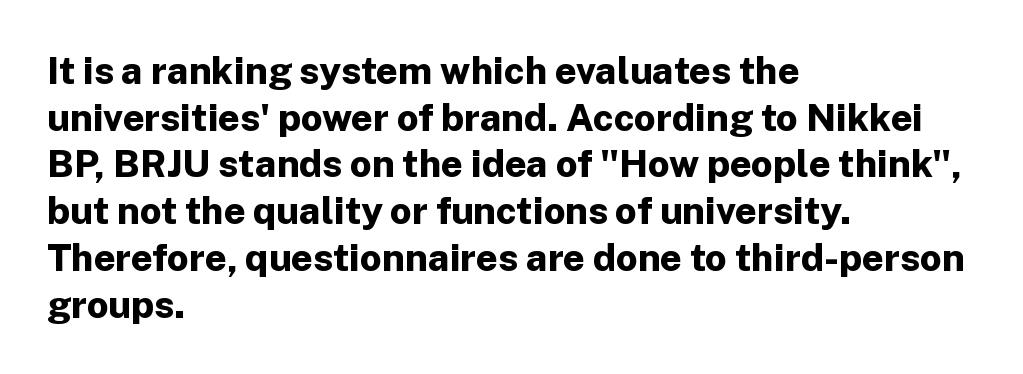
{"serif": "no", "italic": "no", "bold": "yes", "weight": "bold", "width": "normal", "stroke_contrast": "low", "x_height": "medium", "monospaced": "no", "underline": "no", "align": "left", "line_spacing_ratio": 1.23, "letter_spacing": "normal", "letter_spacing_em": 0.0, "glyph_px": 38}
